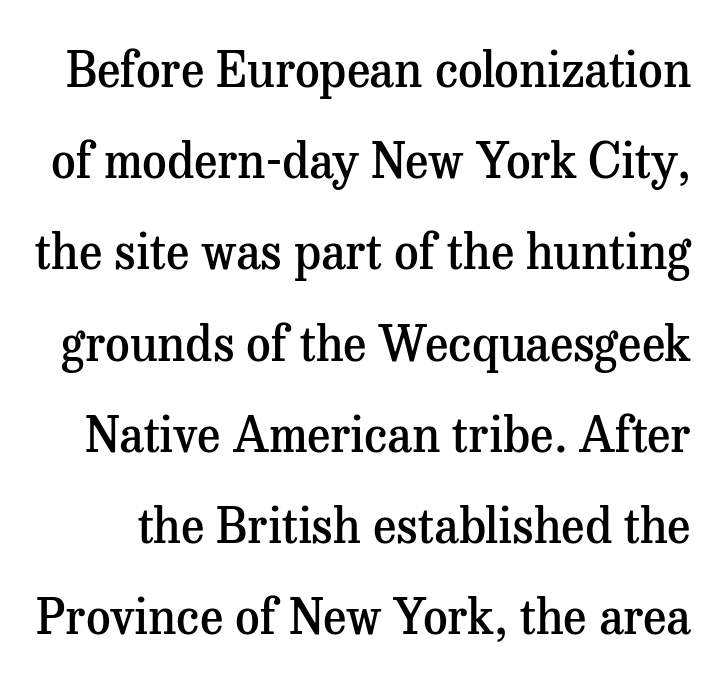
The font is running at a semibold setting, under full bold. The typeface chosen for these lines features serifs. Tracking value appears to be zero — textbook default spacing. If you measured baseline to baseline, you'd find a long distance. Descenders are the only things crossing below the line. The type sits square on the baseline with zero lean.
